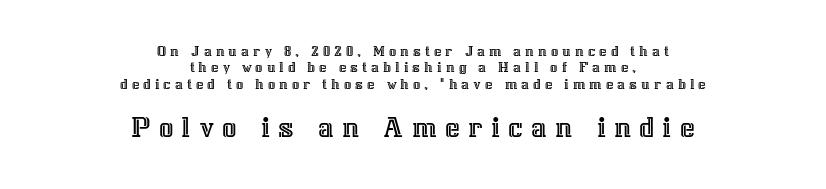
The image shows 32 px text type, upright; set centered, tight line spacing (1.02x), unusually wide letter spacing (+0.25 em), not underlined; the second (bottom) block is 2.0x larger; a medium x-height.
